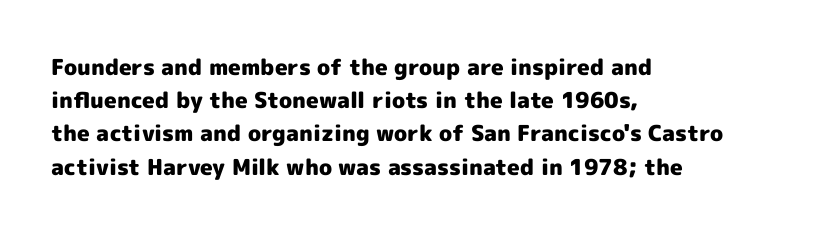
The image shows 22 px bold type, upright; set left-aligned, normal line spacing (1.51x), normal letter spacing, not underlined.
